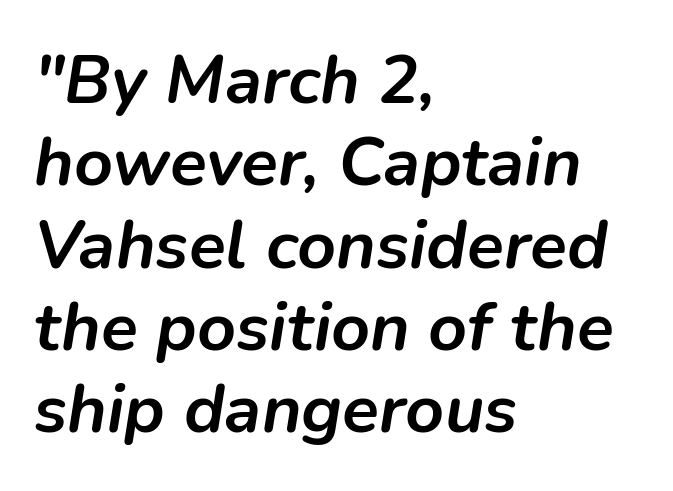
Q: Is the text bold? A: Yes.
Q: Is the text italic (slanted)? A: Yes, it leans right by about 9 degrees.
Q: Is the text underlined? A: No.
Q: How is the paragraph aligned? A: Left-aligned.
Q: Is the spacing between letters normal or unusually wide? A: Normal.
Q: Width (condensed, normal, or wide)? A: Normal.
Q: Stroke contrast? A: Low.
Q: x-height? A: Medium.
Q: Monospaced? A: No.
